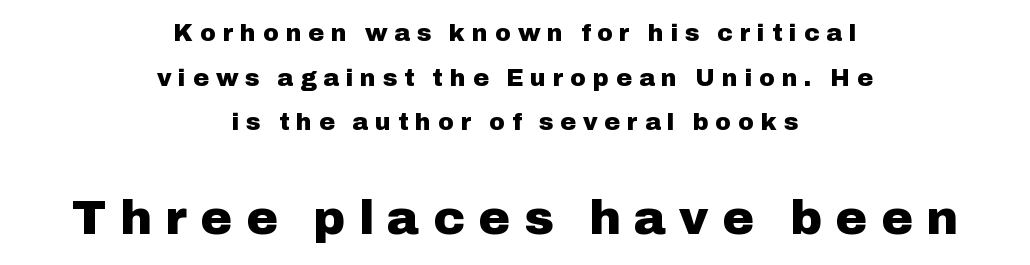
{"serif": "no", "italic": "no", "bold": "yes", "weight": "heavy", "width": "normal", "stroke_contrast": "low", "x_height": "medium", "monospaced": "no", "underline": "no", "align": "center", "line_spacing_ratio": 1.86, "letter_spacing": "wide", "letter_spacing_em": 0.28, "larger_block": "second", "size_ratio": 2.0, "glyph_px": 48}
